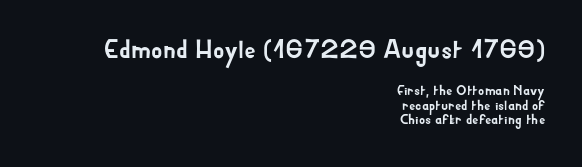
Which of the two is more prominent by size? The first, at the top. The passage is arranged like a letterhead date or caption credit — flush right. The specimen reads as upright at a glance. Closely set lines give the paragraph a compact silhouette.
